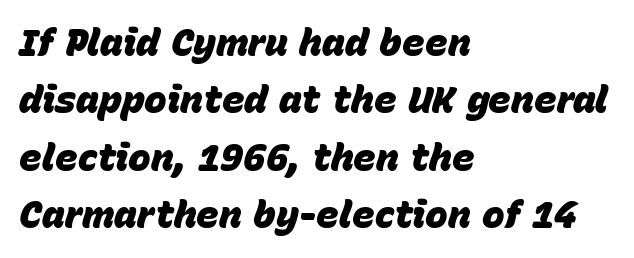
The image shows 38 px heavy type, italic (leaning right); set left-aligned, normal line spacing (1.51x), normal letter spacing, not underlined; low stroke contrast and a large x-height.
